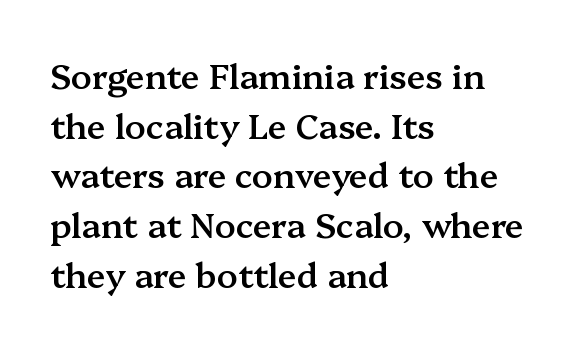
The image shows 34 px semibold serif type, upright; set left-aligned, normal line spacing (1.46x), normal letter spacing, not underlined; medium stroke contrast and a medium x-height.
